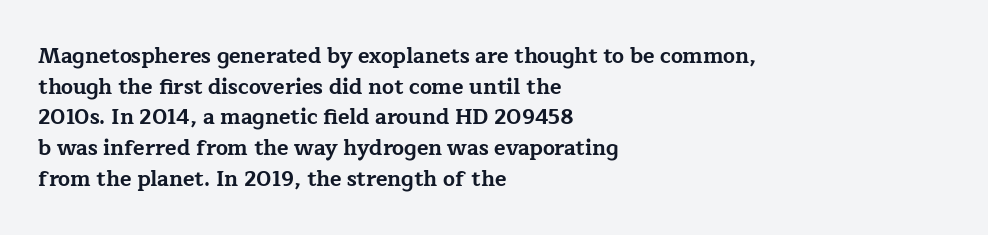
{"italic": "no", "bold": "yes", "underline": "no", "align": "left", "line_spacing": "normal", "line_spacing_ratio": 1.46, "letter_spacing": "normal", "letter_spacing_em": 0.0, "glyph_px": 21}
